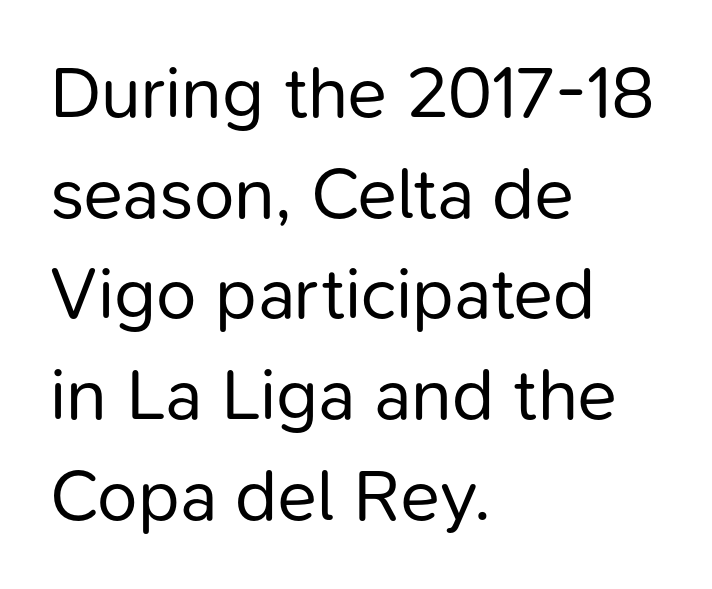
The image shows 73 px regular-weight sans-serif type, upright; set left-aligned, normal line spacing (1.38x), normal letter spacing, not underlined; low stroke contrast and a medium x-height.
